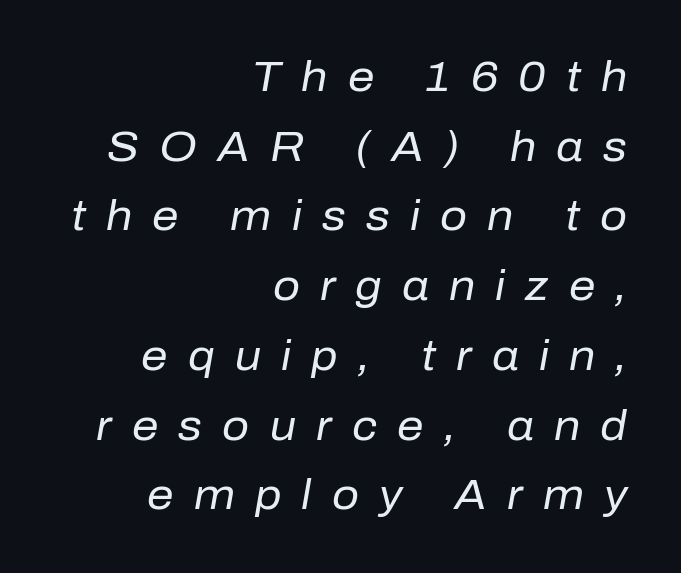
Q: Is the text bold? A: No.
Q: Is the text italic (slanted)? A: Yes, it leans right by about 10 degrees.
Q: Is the text underlined? A: No.
Q: How is the paragraph aligned? A: Right-aligned.
Q: Is the spacing between letters normal or unusually wide? A: Unusually wide.
Q: Is the spacing between lines tight, normal or loose? A: Normal.
Q: Width (condensed, normal, or wide)? A: Normal.
Q: Stroke contrast? A: Low.
Q: x-height? A: Medium.
Q: Monospaced? A: No.
